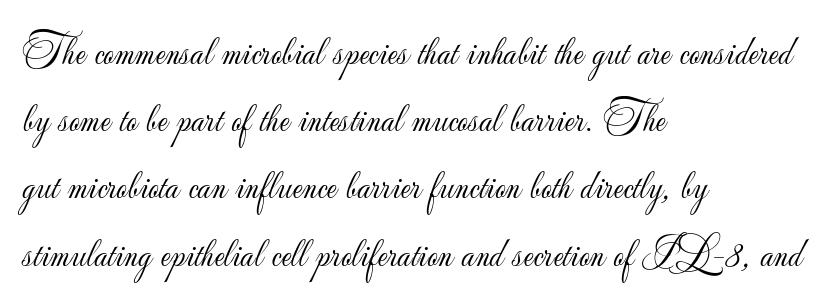
Q: Is the text bold? A: No.
Q: Is the text italic (slanted)? A: Yes.
Q: Is the typeface a serif or a sans-serif typeface? A: Sans-serif.
Q: Is the text underlined? A: No.
Q: How is the paragraph aligned? A: Left-aligned.
Q: Is the spacing between letters normal or unusually wide? A: Normal.
Q: Is the spacing between lines tight, normal or loose? A: Normal.
Q: Width (condensed, normal, or wide)? A: Normal.
Q: Stroke contrast? A: Low.
Q: x-height? A: Small.
Q: Monospaced? A: No.
